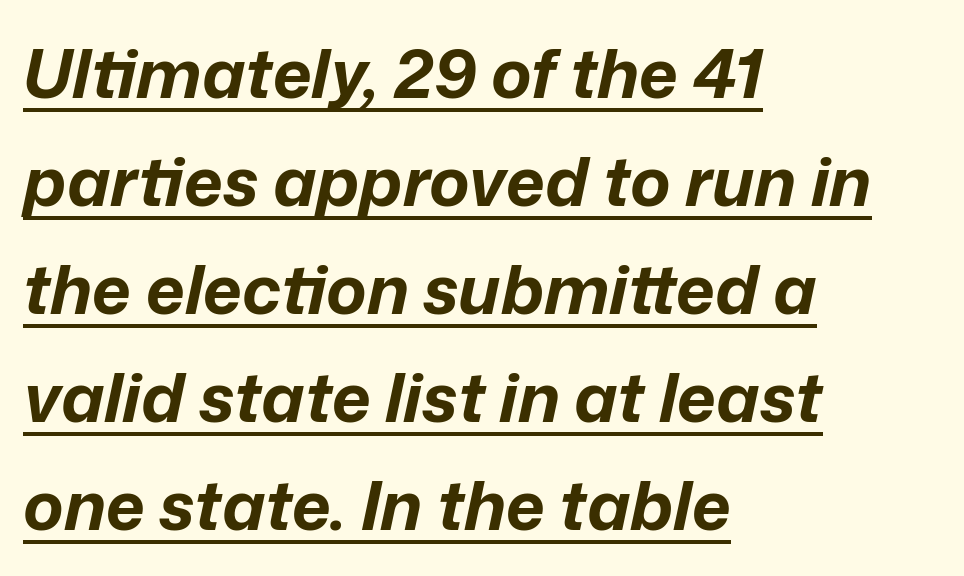
The image shows 68 px bold type, italic (leaning right); set left-aligned, normal line spacing (1.59x), normal letter spacing, underlined; low stroke contrast and a medium x-height.
